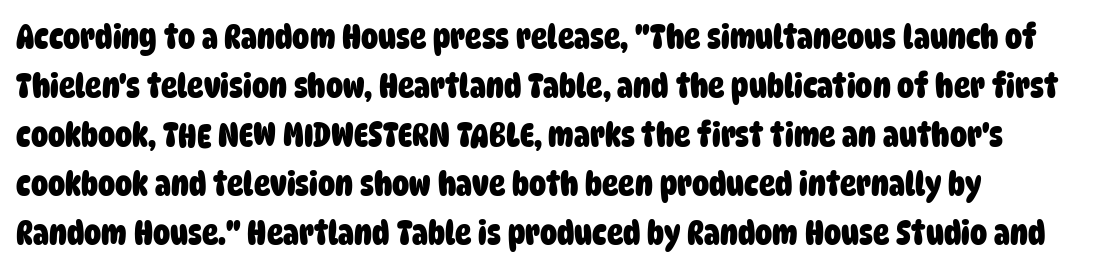
{"serif": "no", "bold": "yes", "weight": "heavy", "width": "condensed", "stroke_contrast": "low", "x_height": "large", "monospaced": "no", "underline": "no", "line_spacing": "normal", "line_spacing_ratio": 1.44, "letter_spacing": "normal", "letter_spacing_em": 0.0, "glyph_px": 34}
